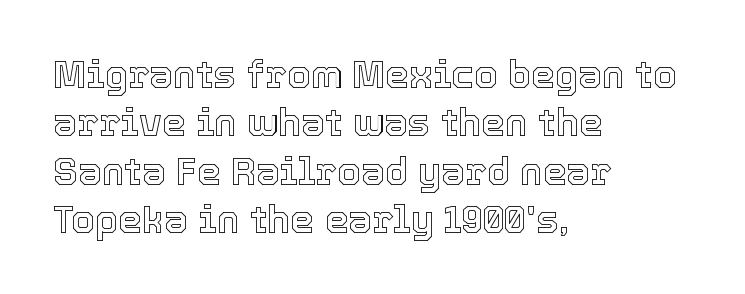
Q: Is the text italic (slanted)? A: No, it is upright.
Q: Is the text underlined? A: No.
Q: How is the paragraph aligned? A: Left-aligned.
Q: Is the spacing between letters normal or unusually wide? A: Normal.
Q: Is the spacing between lines tight, normal or loose? A: Normal.
Q: Width (condensed, normal, or wide)? A: Normal.
Q: x-height? A: Medium.
Q: Monospaced? A: No.
